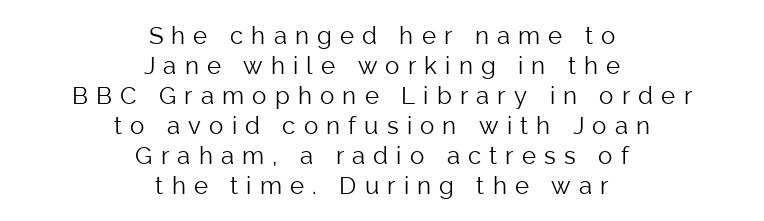
The image shows 24 px text type, upright; set centered, normal line spacing (1.25x), unusually wide letter spacing (+0.34 em), not underlined.
